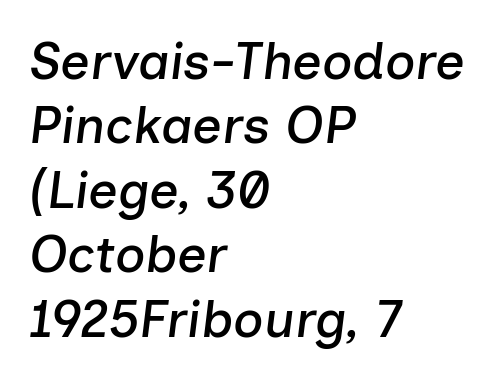
Just letters on the line, the space beneath them empty. The ragged edge is on the right, which tells us the setting is flush left. A typesetter would call this proportional, since set widths differ per character. What stands out about the letter spacing? Nothing — it is the standard amount. This is oblique type, the kind used for emphasis or titles.
